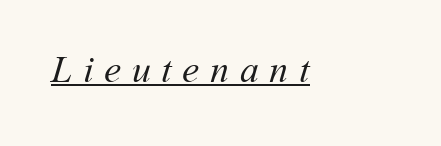
Q: Is the text bold? A: No.
Q: Is the text underlined? A: Yes.
Q: Is the spacing between letters normal or unusually wide? A: Unusually wide.
Q: Width (condensed, normal, or wide)? A: Normal.
Q: Stroke contrast? A: Medium.
Q: x-height? A: Medium.
Q: Monospaced? A: No.
